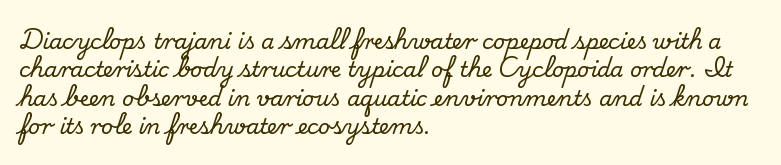
{"underline": "no", "align": "left", "line_spacing": "normal", "line_spacing_ratio": 1.35, "letter_spacing": "normal", "letter_spacing_em": 0.0, "glyph_px": 21}
